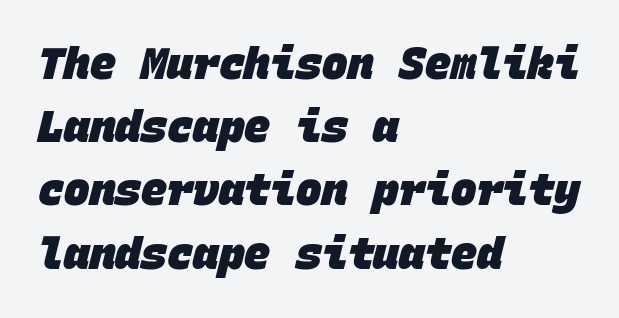
Nothing sits at the stroke ends, so this counts as sans-serif. Glance below the letters and you will spot only blank space. Notice how the passage keeps a crisp vertical edge on the left only. A normal amount of white space separates one row of letters from the next. These lines carry a lot of weight — the face is fully bold. Compared with typical body copy, the letter spacing here is the same.
